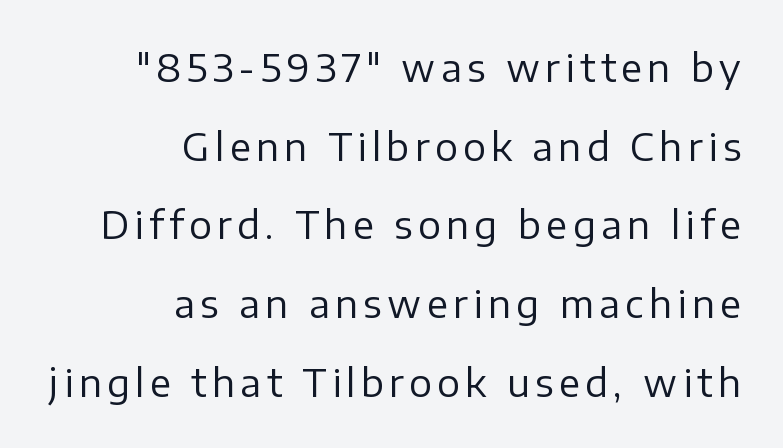
Q: Is the text bold? A: No.
Q: Is the text italic (slanted)? A: No, it is upright.
Q: Is the typeface a serif or a sans-serif typeface? A: Sans-serif.
Q: Is the text underlined? A: No.
Q: How is the paragraph aligned? A: Right-aligned.
Q: Is the spacing between lines tight, normal or loose? A: Loose.
Q: Width (condensed, normal, or wide)? A: Normal.
Q: Stroke contrast? A: Low.
Q: x-height? A: Medium.
Q: Monospaced? A: No.
